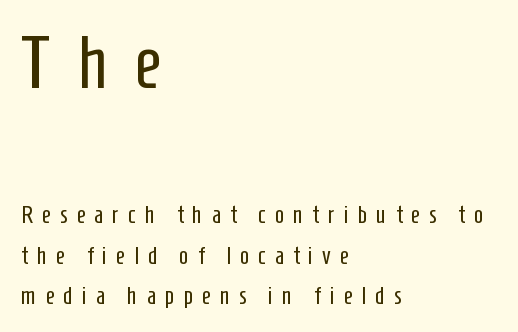
Stems and bowls with no extra thickness — not bold. Each letter's strokes conclude bluntly, with no projecting serifs. Is this a fixed-width face? No — the glyphs have proportional, varying widths. Type without underlining. The emphasis by scale lands on block number one, above. Observe the wide spacing: letters keep a clear distance from each other.
